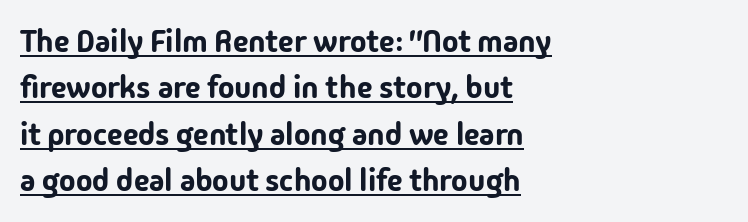
Q: Is the text italic (slanted)? A: No, it is upright.
Q: Is the typeface a serif or a sans-serif typeface? A: Sans-serif.
Q: Is the text underlined? A: Yes.
Q: How is the paragraph aligned? A: Left-aligned.
Q: Is the spacing between letters normal or unusually wide? A: Normal.
Q: Is the spacing between lines tight, normal or loose? A: Normal.
Q: Width (condensed, normal, or wide)? A: Normal.
Q: Stroke contrast? A: Low.
Q: x-height? A: Medium.
Q: Monospaced? A: No.
